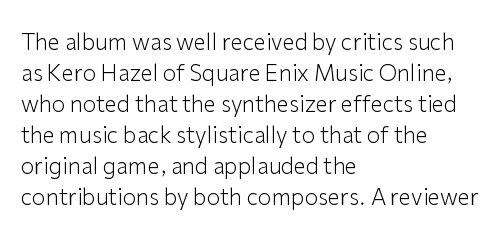
The words here are not underlined. Default kerning and tracking; the words read as compact shapes. The paragraph shown leans on its left margin. Posture: straight, roman, zero tilt. Vertical stems look standard width or narrower in stroke. Vertical spacing — default.
